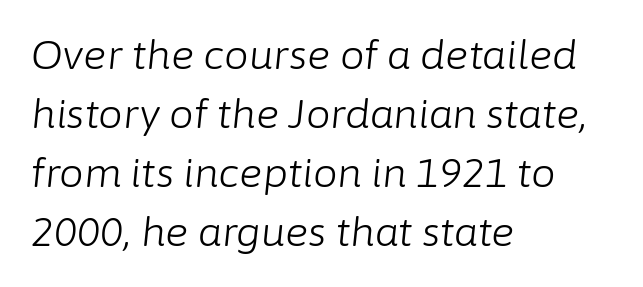
Underlining? Definitely not there. These lines sit exactly where default settings would place them. Slant detected: the letters are inclined. The strokes are not fattened; the text isn't bold.
